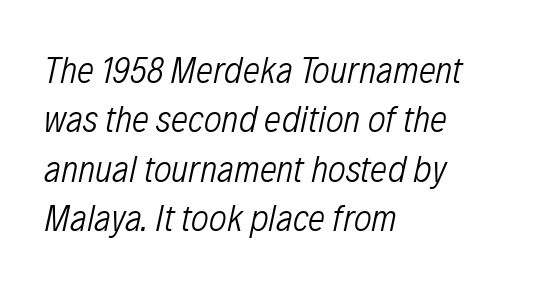
{"italic": "yes", "lean": "right", "slant_degrees": 12, "bold": "no", "weight": "light", "width": "condensed", "stroke_contrast": "low", "x_height": "medium", "monospaced": "no", "underline": "no", "align": "left", "line_spacing": "normal", "line_spacing_ratio": 1.3, "letter_spacing": "normal", "letter_spacing_em": 0.0, "glyph_px": 38}
